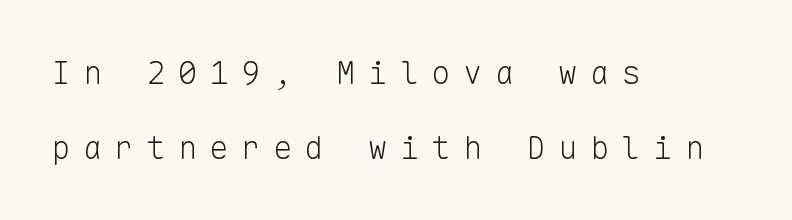
Q: Is the text bold? A: No.
Q: Is the text italic (slanted)? A: No, it is upright.
Q: Is the typeface a serif or a sans-serif typeface? A: Sans-serif.
Q: Is the text underlined? A: No.
Q: How is the paragraph aligned? A: Left-aligned.
Q: Is the spacing between letters normal or unusually wide? A: Unusually wide.
Q: Is the spacing between lines tight, normal or loose? A: Loose.
Q: Width (condensed, normal, or wide)? A: Normal.
Q: Stroke contrast? A: Low.
Q: x-height? A: Medium.
Q: Monospaced? A: Yes.
